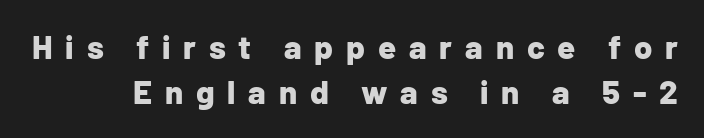
Nobody drew a line under any word here. Emphasis by weight is at full strength: bold. Students, observe: this is what conventionally led text looks like. Classification — sans serif. Is this a fixed-width face? No — the glyphs have proportional, varying widths.
